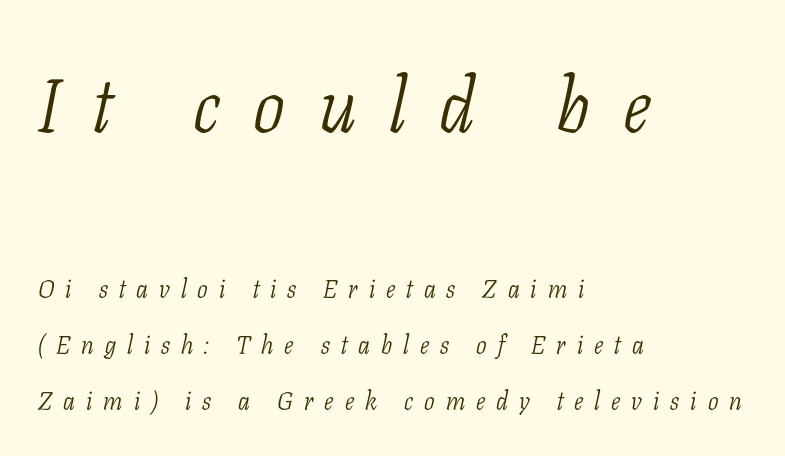
The image shows 75 px light, condensed serif type, italic (leaning right); set left-aligned, loose line spacing (2.24x), unusually wide letter spacing (+0.44 em), not underlined; the first (top) block is 3.0x larger; low stroke contrast and a medium x-height.
